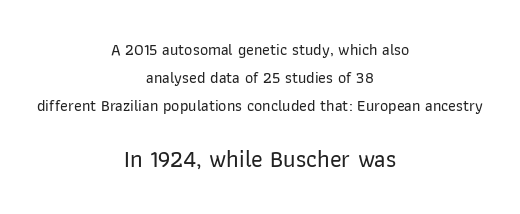
Q: Is the text italic (slanted)? A: No, it is upright.
Q: Is the text underlined? A: No.
Q: How is the paragraph aligned? A: Centered.
Q: Is the spacing between letters normal or unusually wide? A: Normal.
Q: Which block of text is set in a larger size, the first (top) or the second (bottom)? A: The second (bottom) one.
